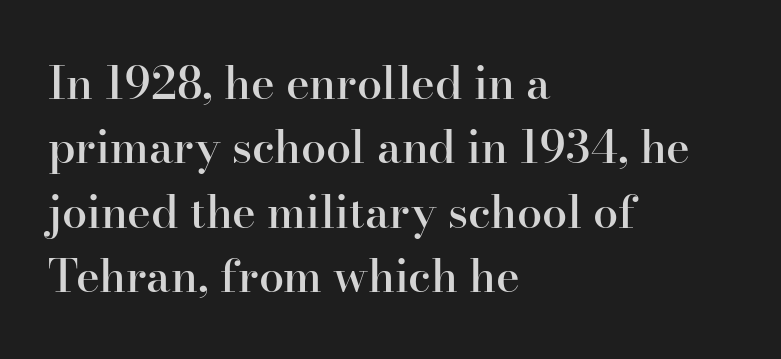
Q: Is the text bold? A: Semi-bold.
Q: Is the text italic (slanted)? A: No, it is upright.
Q: Is the typeface a serif or a sans-serif typeface? A: Serif.
Q: Is the text underlined? A: No.
Q: How is the paragraph aligned? A: Left-aligned.
Q: Is the spacing between letters normal or unusually wide? A: Normal.
Q: Is the spacing between lines tight, normal or loose? A: Normal.
Q: Width (condensed, normal, or wide)? A: Normal.
Q: Stroke contrast? A: High.
Q: x-height? A: Small.
Q: Monospaced? A: No.
